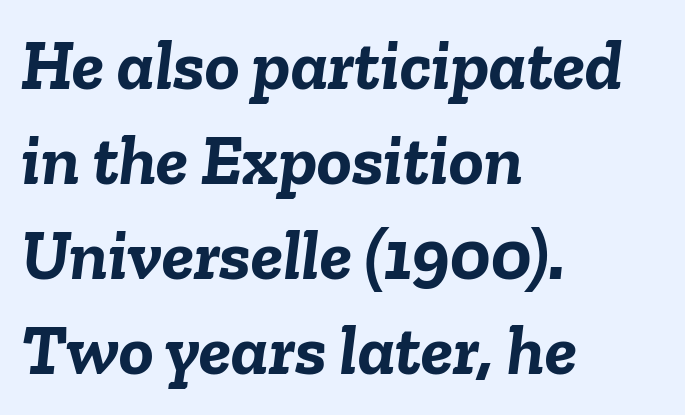
The image shows 72 px semibold type, italic (leaning right); set left-aligned, normal line spacing (1.32x), normal letter spacing, not underlined; low stroke contrast and a medium x-height.
